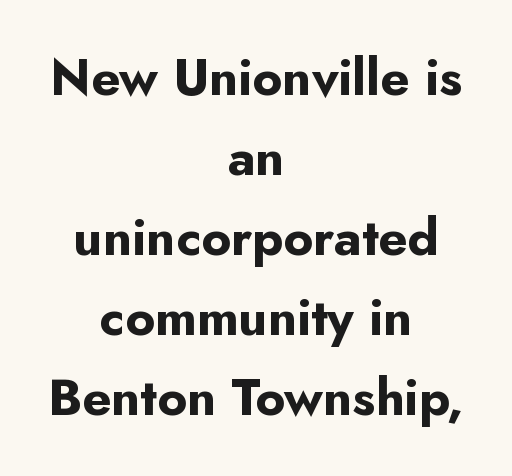
Q: Is the text bold? A: Yes.
Q: Is the text italic (slanted)? A: No, it is upright.
Q: Is the typeface a serif or a sans-serif typeface? A: Sans-serif.
Q: Is the text underlined? A: No.
Q: How is the paragraph aligned? A: Centered.
Q: Is the spacing between letters normal or unusually wide? A: Normal.
Q: Is the spacing between lines tight, normal or loose? A: Normal.
Q: Width (condensed, normal, or wide)? A: Normal.
Q: Stroke contrast? A: Low.
Q: x-height? A: Small.
Q: Monospaced? A: No.
